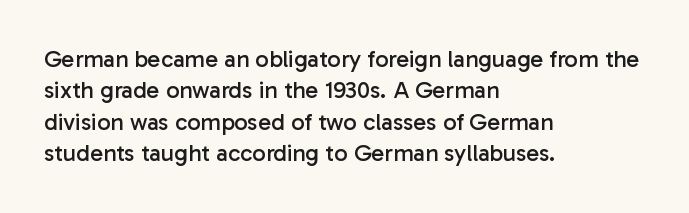
Q: Is the text bold? A: No.
Q: Is the text italic (slanted)? A: No, it is upright.
Q: Is the text underlined? A: No.
Q: How is the paragraph aligned? A: Left-aligned.
Q: Is the spacing between letters normal or unusually wide? A: Normal.
Q: Is the spacing between lines tight, normal or loose? A: Normal.
